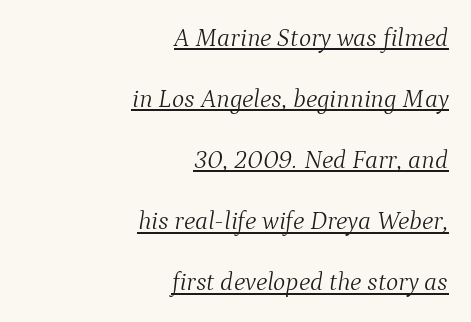
{"italic": "yes", "lean": "right", "slant_degrees": 9, "bold": "no", "underline": "yes", "align": "right", "line_spacing": "loose", "line_spacing_ratio": 2.35, "letter_spacing": "normal", "letter_spacing_em": 0.0, "glyph_px": 26}
